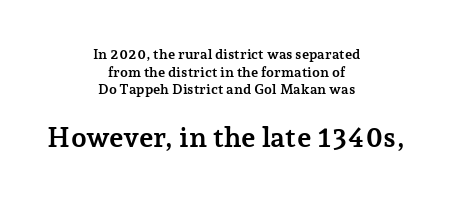
Caption: bold face, heavy strokes. Between these two stacked blocks, the lower one wins on size. Check under the words: just untouched page. Students, note that the glyphs here touch the page at normal intervals. Is the block centered? Yes — each line is placed symmetrically about the middle. Unlike italic type, these characters show no tilt at all.
